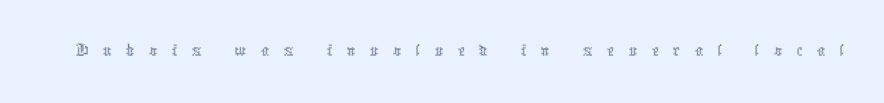
{"italic": "no", "bold": "no", "weight": "thin", "width": "condensed", "x_height": "medium", "monospaced": "no", "underline": "no", "letter_spacing": "wide", "letter_spacing_em": 0.36, "glyph_px": 40}
